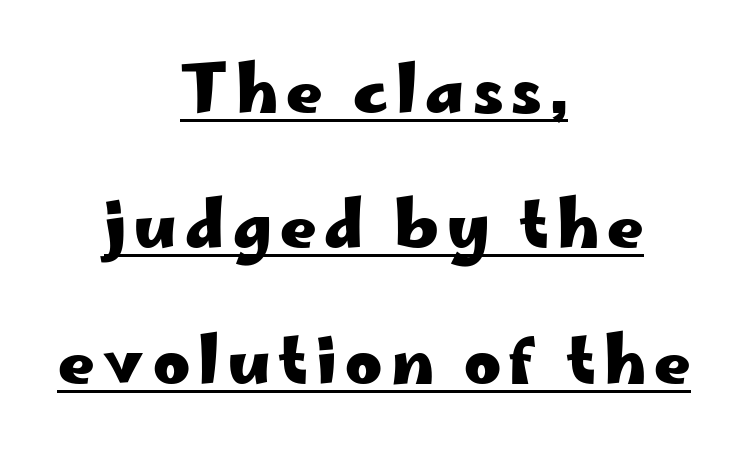
Notice the wide empty band between every row — that's loose leading. Looks like regular typesetting: each glyph gets only the width it needs. The letters stand upright; this is a roman face. The passage shown is emphatically bold.
